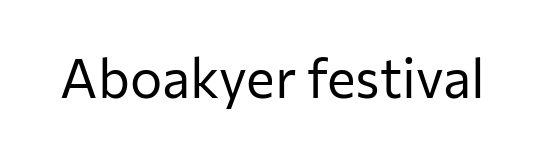
The image shows 54 px regular-weight sans-serif type, upright; set normal letter spacing, not underlined; low stroke contrast and a medium x-height.
